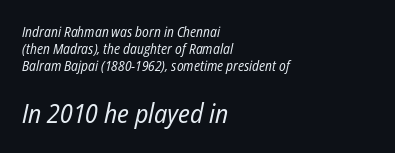
{"italic": "yes", "lean": "right", "slant_degrees": 12, "bold": "no", "underline": "no", "align": "left", "line_spacing_ratio": 1.2, "letter_spacing": "normal", "letter_spacing_em": 0.0, "larger_block": "second", "size_ratio": 1.93, "glyph_px": 27}
